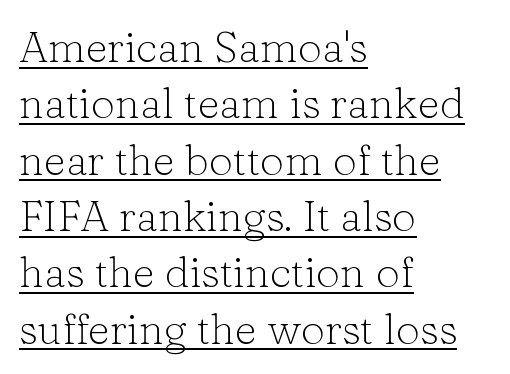
Q: Is the text bold? A: No.
Q: Is the text italic (slanted)? A: No, it is upright.
Q: Is the typeface a serif or a sans-serif typeface? A: Serif.
Q: Is the text underlined? A: Yes.
Q: How is the paragraph aligned? A: Left-aligned.
Q: Is the spacing between letters normal or unusually wide? A: Normal.
Q: Is the spacing between lines tight, normal or loose? A: Normal.
Q: Width (condensed, normal, or wide)? A: Normal.
Q: Stroke contrast? A: Low.
Q: x-height? A: Medium.
Q: Monospaced? A: No.
